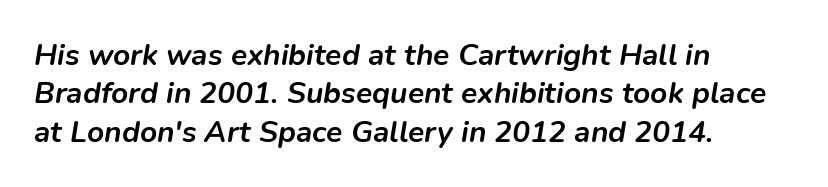
{"italic": "yes", "lean": "right", "slant_degrees": 9, "bold": "yes", "weight": "semibold", "width": "normal", "stroke_contrast": "low", "x_height": "medium", "monospaced": "no", "underline": "no", "align": "left", "line_spacing": "normal", "line_spacing_ratio": 1.28, "letter_spacing": "normal", "letter_spacing_em": 0.0, "glyph_px": 30}
